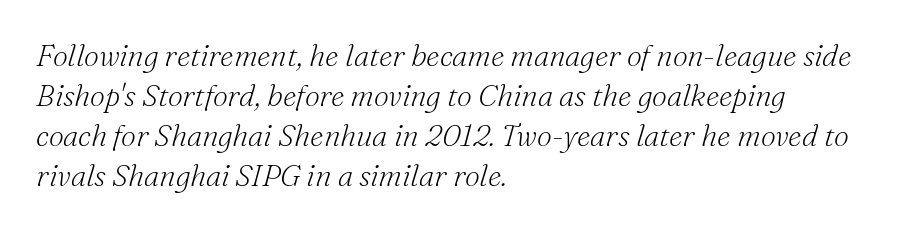
The image shows 30 px light serif type, italic (leaning right); set left-aligned, normal line spacing (1.33x), normal letter spacing, not underlined; medium stroke contrast and a small x-height.
